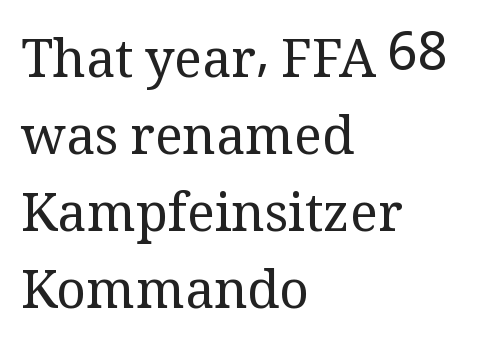
{"serif": "yes", "italic": "no", "bold": "no", "weight": "regular", "width": "normal", "stroke_contrast": "medium", "x_height": "medium", "monospaced": "no", "underline": "no", "align": "left", "line_spacing": "normal", "line_spacing_ratio": 1.48, "letter_spacing": "normal", "letter_spacing_em": 0.0, "glyph_px": 52}
